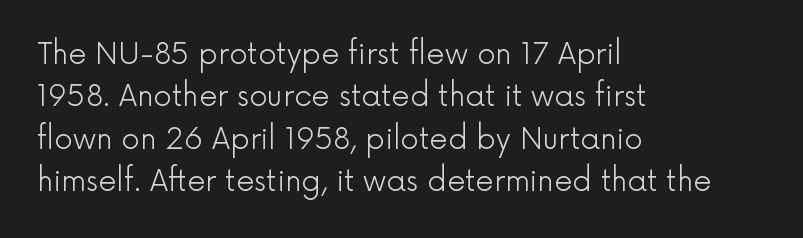
Q: Is the text bold? A: No.
Q: Is the text italic (slanted)? A: No, it is upright.
Q: Is the typeface a serif or a sans-serif typeface? A: Sans-serif.
Q: Is the text underlined? A: No.
Q: How is the paragraph aligned? A: Left-aligned.
Q: Is the spacing between letters normal or unusually wide? A: Normal.
Q: Is the spacing between lines tight, normal or loose? A: Normal.
Q: Width (condensed, normal, or wide)? A: Normal.
Q: x-height? A: Medium.
Q: Monospaced? A: No.
